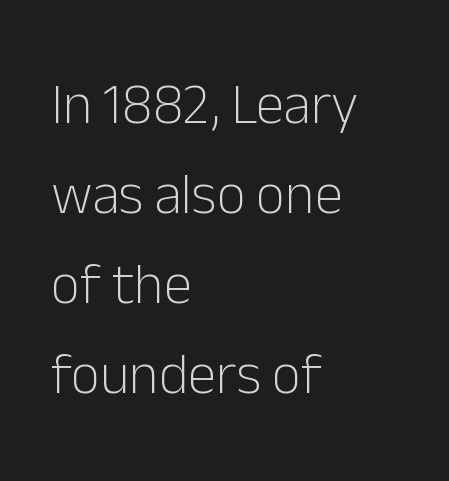
{"serif": "no", "italic": "no", "bold": "no", "weight": "light", "width": "normal", "stroke_contrast": "low", "x_height": "medium", "monospaced": "no", "underline": "no", "align": "left", "line_spacing": "normal", "line_spacing_ratio": 1.58, "letter_spacing": "normal", "letter_spacing_em": 0.0, "glyph_px": 57}
